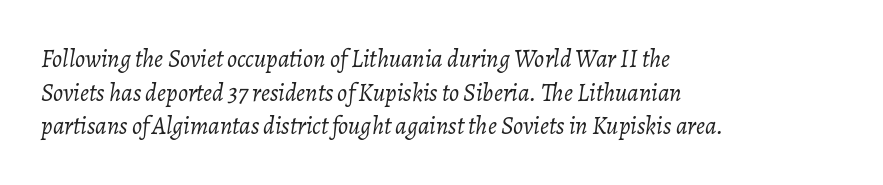
Style check: oblique. Counters stay open thanks to moderate or lighter strokes. Descender tails drop into unmarked territory. The compositor pushed each line to the left boundary. This rendering leaves character spacing at its baseline value.
